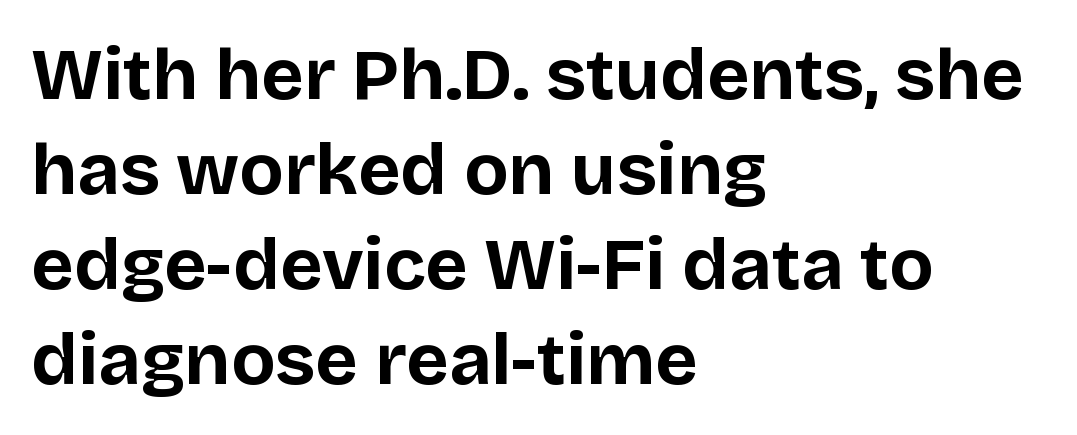
Type without underlining. Every row of glyphs begins at an identical x-position on the left. Students, this is bold: see how much ink each stroke carries. The letters stand upright; this is a roman face.
